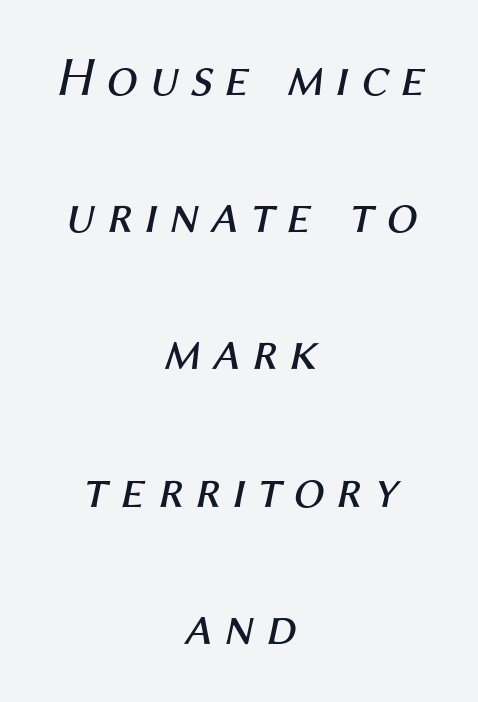
A bare baseline throughout the passage. Reading down the column, the eye jumps a long way to each next line. If you folded the block vertically in half, each line would mirror itself in length. Is the letter spacing exaggerated? Yes — the characters are pushed far apart.
